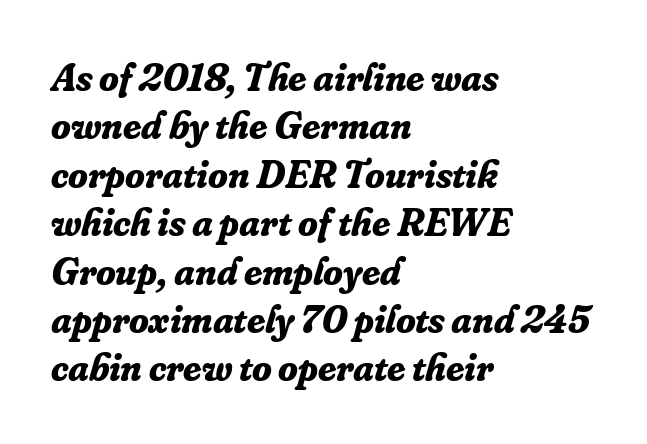
{"serif": "yes", "italic": "yes", "lean": "right", "slant_degrees": 16, "bold": "yes", "weight": "bold", "width": "normal", "stroke_contrast": "low", "x_height": "small", "monospaced": "no", "underline": "no", "align": "left", "line_spacing_ratio": 1.21, "letter_spacing": "normal", "letter_spacing_em": 0.0, "glyph_px": 40}
